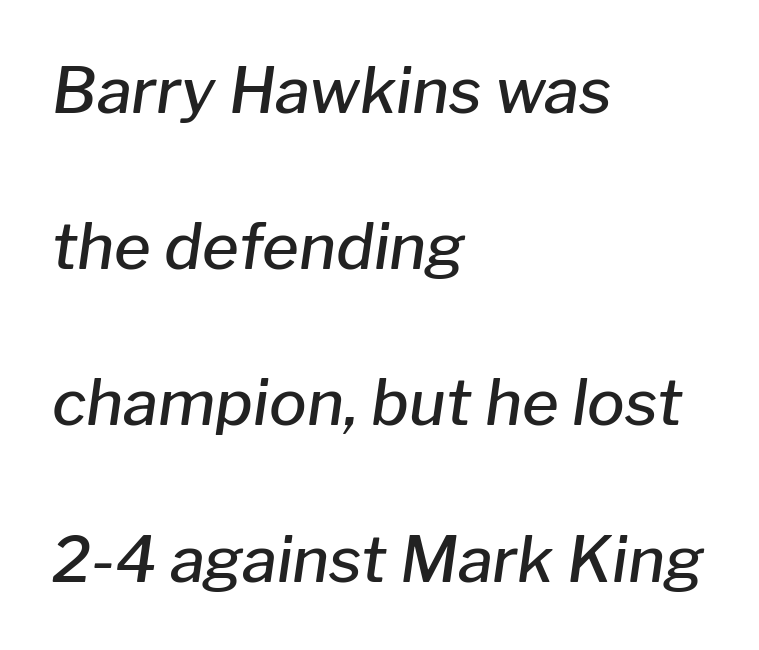
The image shows 63 px semibold type, italic (leaning right); set left-aligned, loose line spacing (2.48x), normal letter spacing, not underlined; low stroke contrast and a medium x-height.
